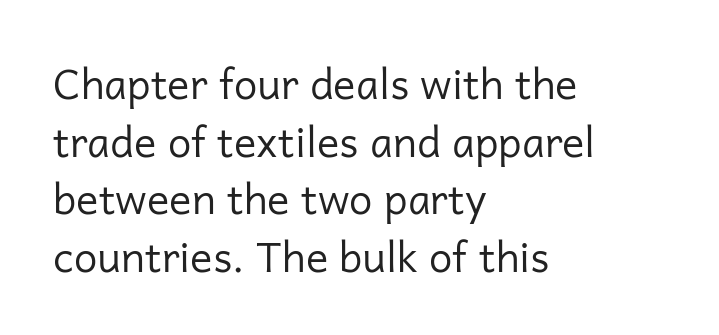
Q: Is the text bold? A: No.
Q: Is the text italic (slanted)? A: No, it is upright.
Q: Is the typeface a serif or a sans-serif typeface? A: Sans-serif.
Q: Is the text underlined? A: No.
Q: How is the paragraph aligned? A: Left-aligned.
Q: Is the spacing between letters normal or unusually wide? A: Normal.
Q: Is the spacing between lines tight, normal or loose? A: Normal.
Q: Width (condensed, normal, or wide)? A: Normal.
Q: Stroke contrast? A: Low.
Q: x-height? A: Medium.
Q: Monospaced? A: No.
